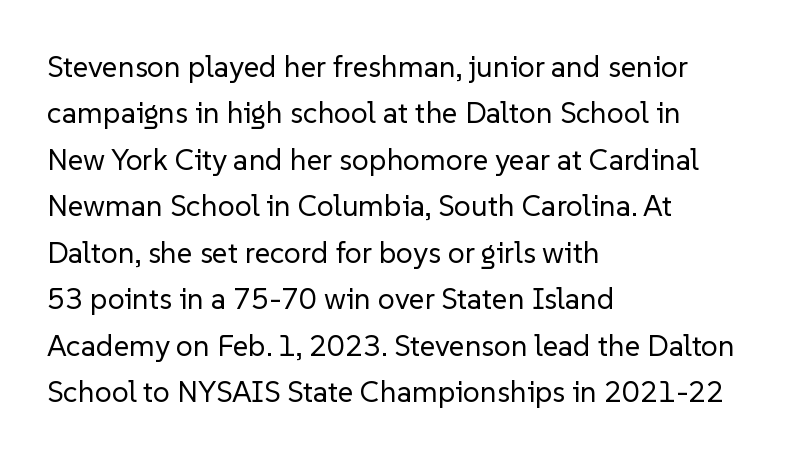
Nope, not italic — everything's standing straight. Alignment: flush left. The area under the type is left untouched. Students, observe: this is what conventionally led text looks like.
